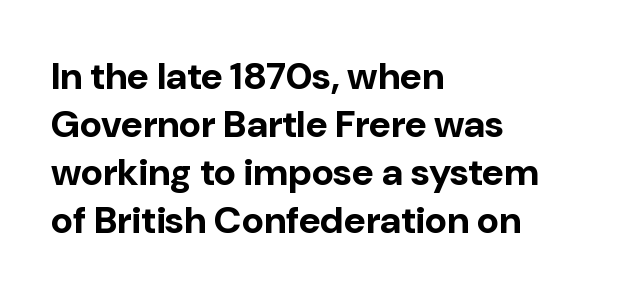
{"serif": "no", "italic": "no", "bold": "yes", "weight": "bold", "width": "normal", "stroke_contrast": "low", "x_height": "medium", "monospaced": "no", "underline": "no", "align": "left", "line_spacing": "normal", "line_spacing_ratio": 1.26, "letter_spacing": "normal", "letter_spacing_em": 0.0, "glyph_px": 38}
